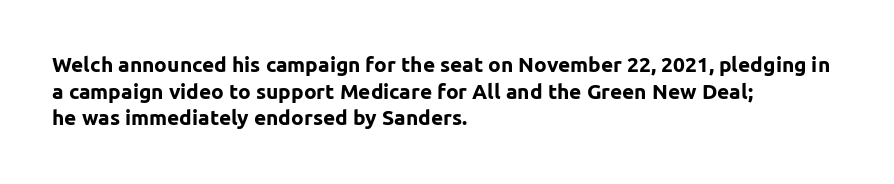
{"italic": "no", "bold": "yes", "underline": "no", "align": "left", "line_spacing": "normal", "line_spacing_ratio": 1.27, "letter_spacing": "normal", "letter_spacing_em": 0.0, "glyph_px": 21}
